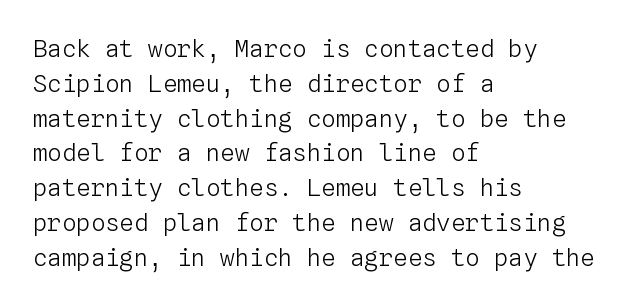
{"italic": "no", "bold": "no", "underline": "no", "align": "left", "line_spacing": "normal", "line_spacing_ratio": 1.45, "letter_spacing": "normal", "letter_spacing_em": 0.0, "glyph_px": 24}
